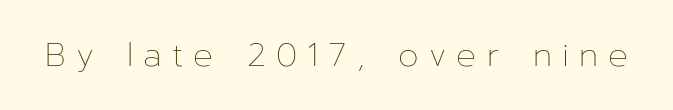
The image shows 33 px thin type, upright; set unusually wide letter spacing (+0.31 em), not underlined; low stroke contrast and a medium x-height.
